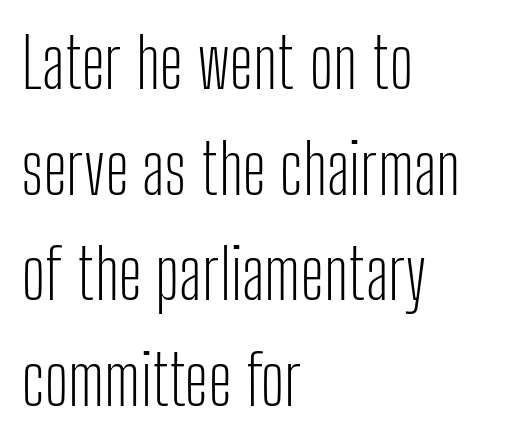
Here the designer chose a conventional face with non-uniform glyph widths. What stands out about the letter spacing? Nothing — it is the standard amount. The lines in this sample share a left origin and differ only in where they stop. The font family rendered here belongs to the sans-serif group. Bare-footed words on every line. Students, observe: this is what conventionally led text looks like.
